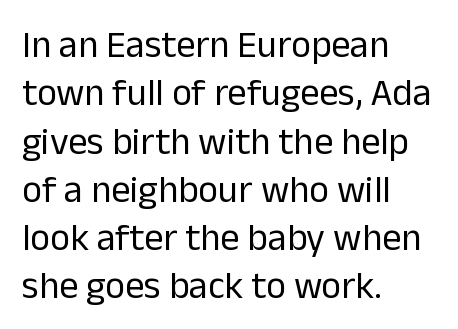
Q: Is the text bold? A: No.
Q: Is the text italic (slanted)? A: No, it is upright.
Q: Is the typeface a serif or a sans-serif typeface? A: Sans-serif.
Q: Is the text underlined? A: No.
Q: How is the paragraph aligned? A: Left-aligned.
Q: Is the spacing between letters normal or unusually wide? A: Normal.
Q: Is the spacing between lines tight, normal or loose? A: Normal.
Q: Width (condensed, normal, or wide)? A: Normal.
Q: Stroke contrast? A: Low.
Q: x-height? A: Medium.
Q: Monospaced? A: No.
